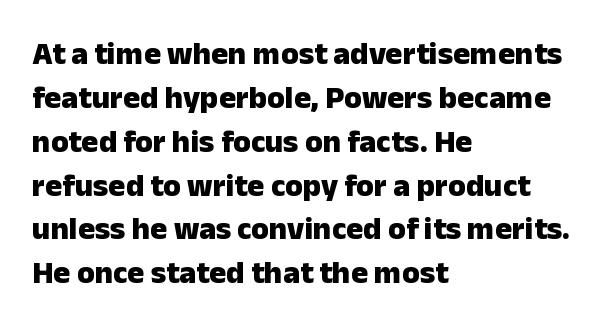
The image shows 32 px heavy sans-serif type, upright; set left-aligned, normal line spacing (1.37x), normal letter spacing, not underlined; low stroke contrast and a medium x-height.
